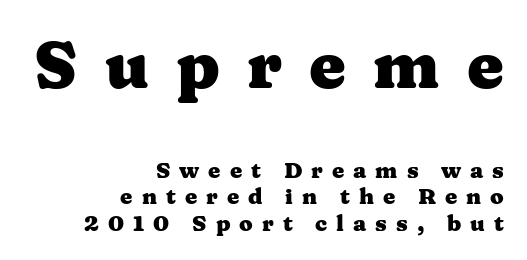
The image shows 66 px heavy, wide serif type, upright; set right-aligned, line spacing 1.21x, unusually wide letter spacing (+0.41 em), not underlined; the first (top) block is 3.0x larger; medium stroke contrast and a medium x-height.
